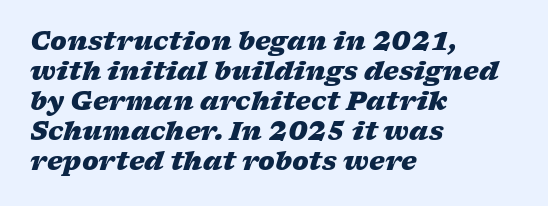
Q: Is the text bold? A: Yes.
Q: Is the text italic (slanted)? A: Yes, it leans right by about 17 degrees.
Q: Is the text underlined? A: No.
Q: How is the paragraph aligned? A: Left-aligned.
Q: Is the spacing between letters normal or unusually wide? A: Normal.
